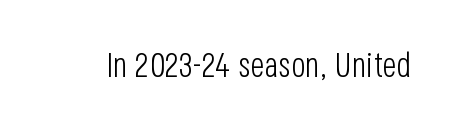
The image shows 34 px light, condensed sans-serif type, upright; set normal letter spacing, not underlined; low stroke contrast and a large x-height.
